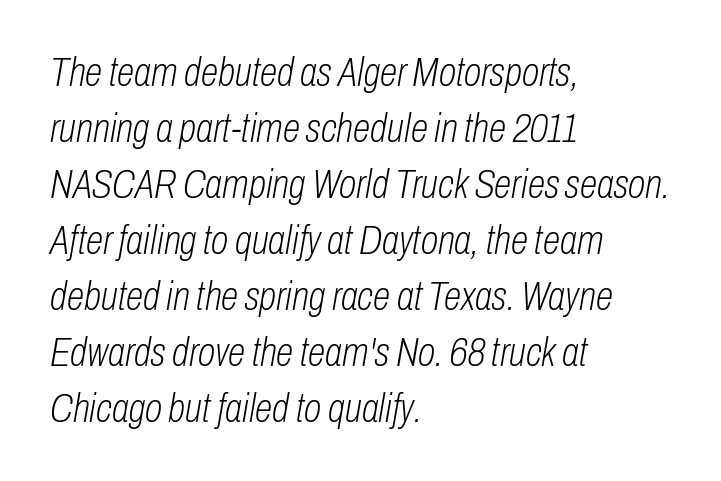
The image shows 40 px light, condensed type, italic (leaning right); set left-aligned, normal line spacing (1.4x), normal letter spacing, not underlined; low stroke contrast and a medium x-height.
